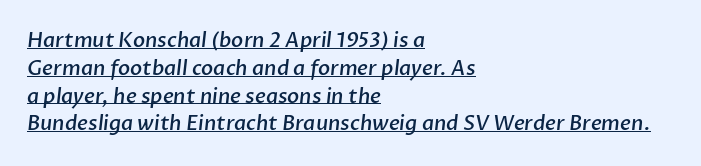
The image shows 20 px text type; set left-aligned, normal line spacing (1.39x), normal letter spacing, underlined.
